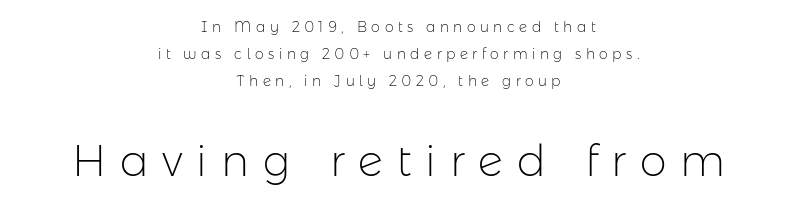
{"serif": "no", "italic": "no", "bold": "no", "weight": "light", "width": "normal", "stroke_contrast": "low", "x_height": "medium", "monospaced": "no", "underline": "no", "align": "center", "line_spacing": "loose", "line_spacing_ratio": 1.94, "letter_spacing": "wide", "letter_spacing_em": 0.32, "larger_block": "second", "size_ratio": 3.07, "glyph_px": 43}
